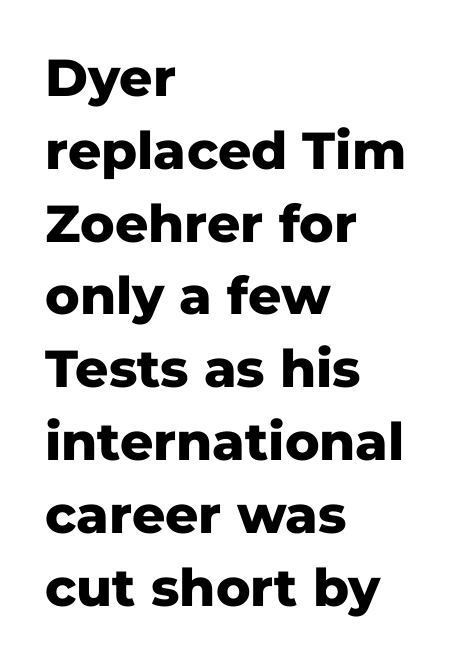
Q: Is the text bold? A: Yes.
Q: Is the text italic (slanted)? A: No, it is upright.
Q: Is the typeface a serif or a sans-serif typeface? A: Sans-serif.
Q: Is the text underlined? A: No.
Q: How is the paragraph aligned? A: Left-aligned.
Q: Is the spacing between letters normal or unusually wide? A: Normal.
Q: Is the spacing between lines tight, normal or loose? A: Normal.
Q: Width (condensed, normal, or wide)? A: Normal.
Q: Stroke contrast? A: Low.
Q: x-height? A: Medium.
Q: Monospaced? A: No.
